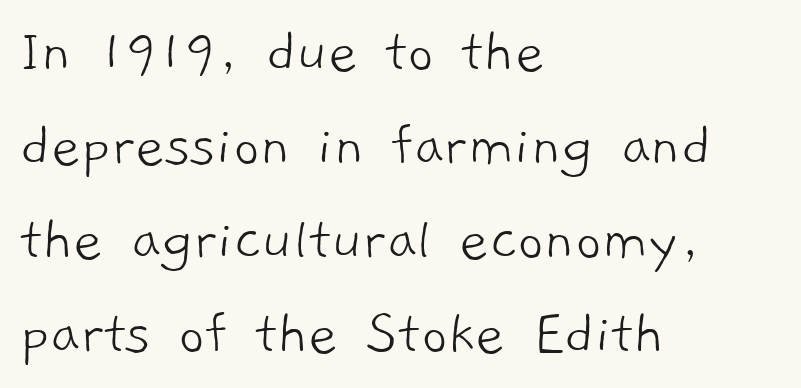
Q: Is the text bold? A: No.
Q: Is the typeface a serif or a sans-serif typeface? A: Sans-serif.
Q: Is the text underlined? A: No.
Q: How is the paragraph aligned? A: Left-aligned.
Q: Is the spacing between letters normal or unusually wide? A: Normal.
Q: Is the spacing between lines tight, normal or loose? A: Normal.
Q: Width (condensed, normal, or wide)? A: Normal.
Q: Stroke contrast? A: Low.
Q: x-height? A: Medium.
Q: Monospaced? A: No.
